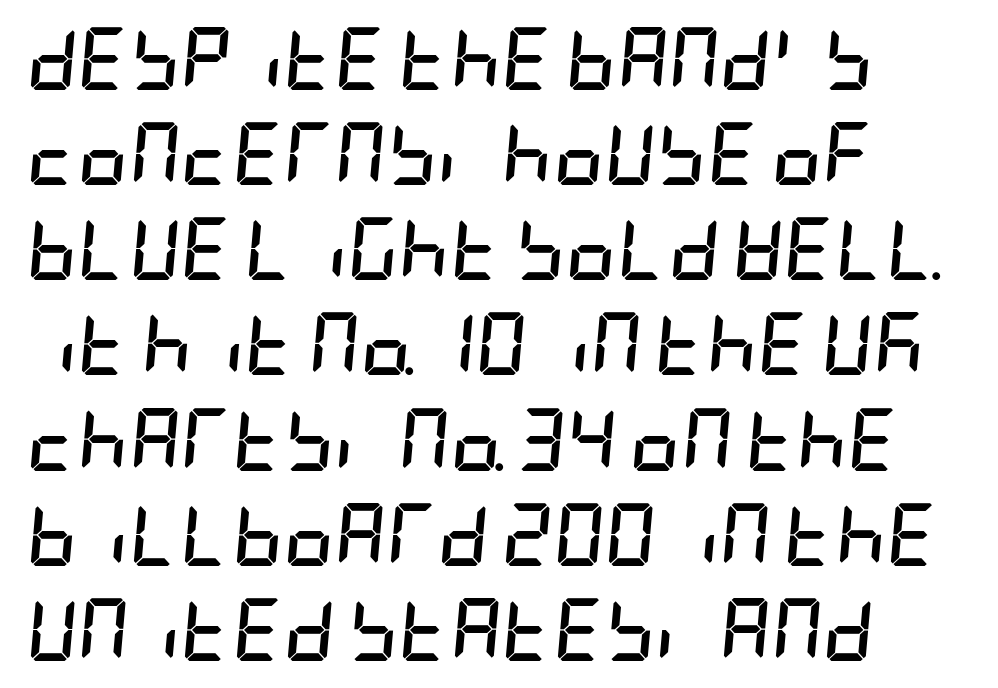
{"italic": "yes", "lean": "right", "slant_degrees": 5, "bold": "yes", "weight": "semibold", "width": "condensed", "stroke_contrast": "low", "x_height": "large", "underline": "no", "align": "left", "line_spacing": "normal", "line_spacing_ratio": 1.51, "letter_spacing": "normal", "letter_spacing_em": 0.0, "glyph_px": 63}
